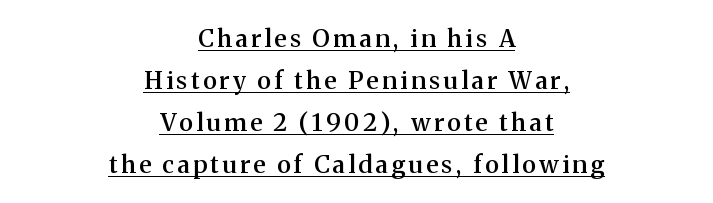
Q: Is the text bold? A: Semi-bold.
Q: Is the text italic (slanted)? A: No, it is upright.
Q: Is the text underlined? A: Yes.
Q: How is the paragraph aligned? A: Centered.
